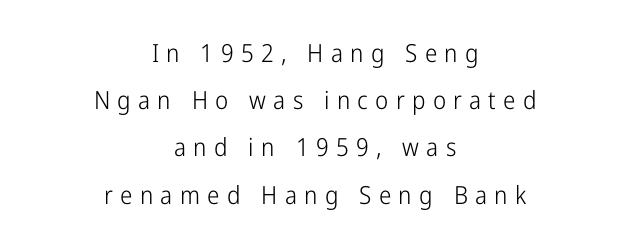
The image shows 25 px text type, upright; set centered, line spacing 1.89x, unusually wide letter spacing (+0.29 em), not underlined.
